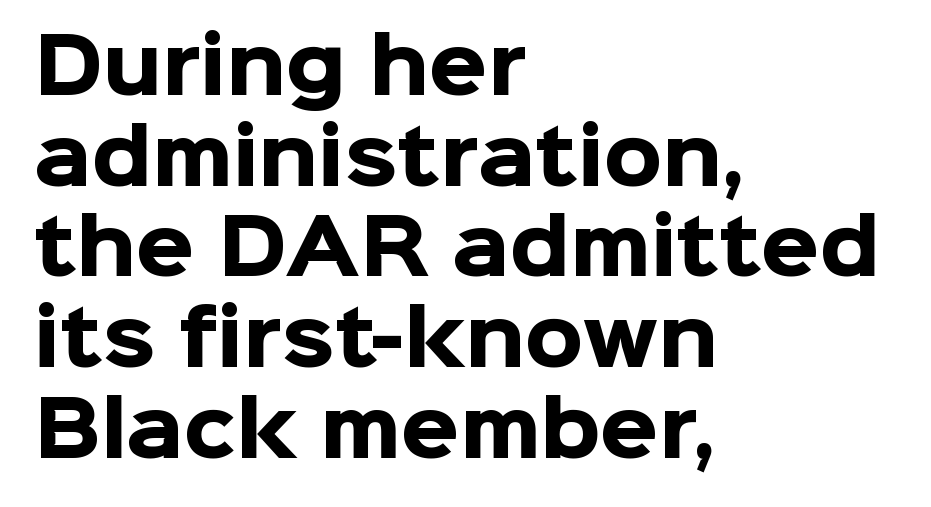
Type without underlining. Thick stems and heavy bowls — unmistakably bold. Here the designer chose a conventional face with non-uniform glyph widths. Notice how the passage keeps a crisp vertical edge on the left only. Characters follow at the spacing the type designer built in.
